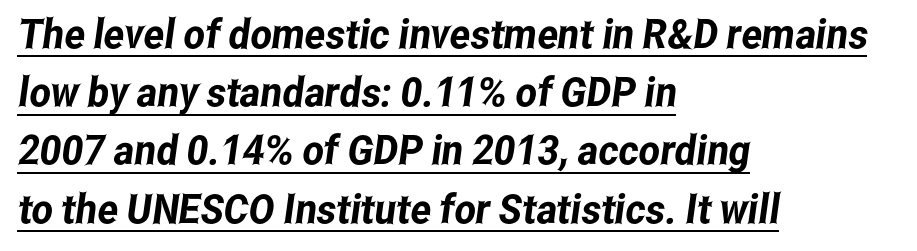
Q: Is the typeface a serif or a sans-serif typeface? A: Sans-serif.
Q: Is the text underlined? A: Yes.
Q: How is the paragraph aligned? A: Left-aligned.
Q: Is the spacing between letters normal or unusually wide? A: Normal.
Q: Is the spacing between lines tight, normal or loose? A: Normal.
Q: Width (condensed, normal, or wide)? A: Condensed.
Q: Stroke contrast? A: Low.
Q: x-height? A: Medium.
Q: Monospaced? A: No.
